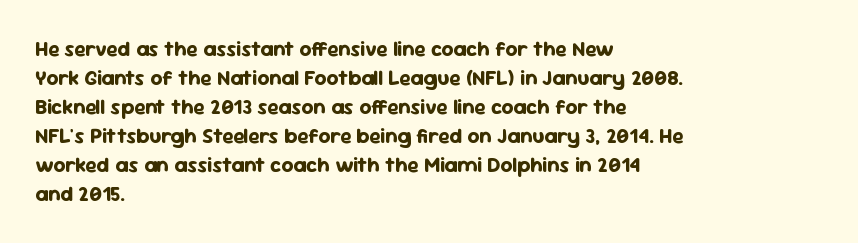
The lines are quadded left. These lines keep a tight, regular rhythm from letter to letter. The gap between lines stays unmarked. It's the straight-up-and-down kind of type. The rendering uses a moderate line-height, typical for paragraphs. Pretty heavy lettering here — definitely bold.
